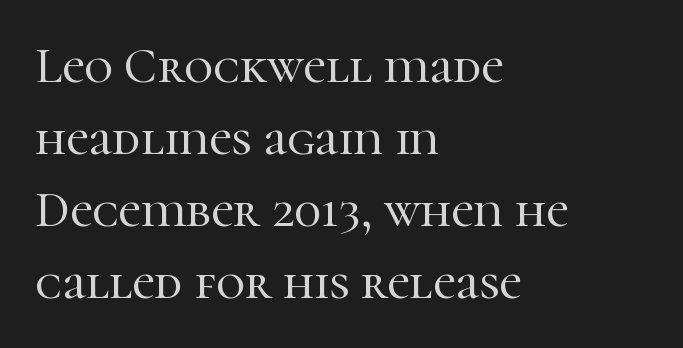
Letters rest on an invisible, unmarked baseline. Character widths vary here, with narrow letters taking less room than wide ones. The line texture is even and compact thanks to regular tracking. Type style note: has serifs. Nope, not italic — everything's standing straight.
